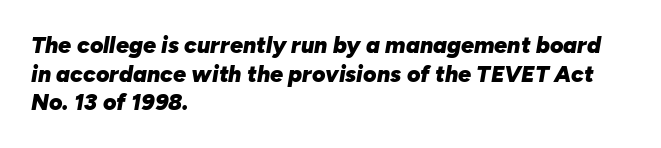
The image shows 23 px bold type, italic (leaning right); set left-aligned, line spacing 1.24x, normal letter spacing, not underlined.
